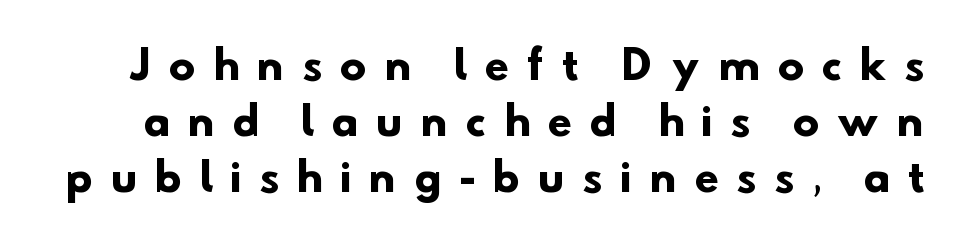
Q: Is the text bold? A: Yes.
Q: Is the typeface a serif or a sans-serif typeface? A: Sans-serif.
Q: Is the text underlined? A: No.
Q: Is the spacing between letters normal or unusually wide? A: Unusually wide.
Q: Is the spacing between lines tight, normal or loose? A: Normal.
Q: Width (condensed, normal, or wide)? A: Normal.
Q: Stroke contrast? A: Low.
Q: x-height? A: Small.
Q: Monospaced? A: No.
